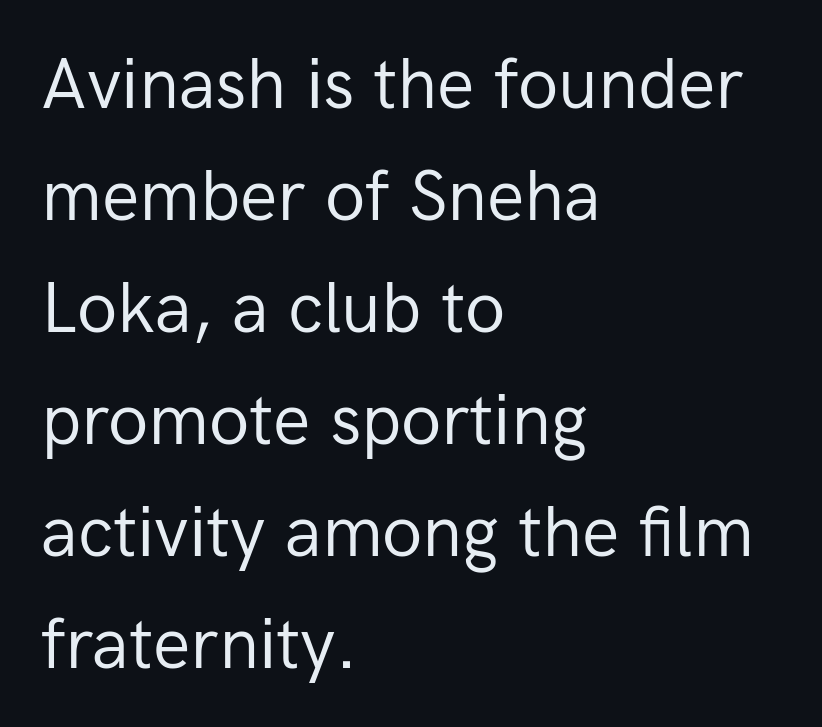
{"serif": "no", "italic": "no", "bold": "no", "weight": "regular", "width": "normal", "stroke_contrast": "low", "x_height": "medium", "monospaced": "no", "underline": "no", "align": "left", "line_spacing": "normal", "line_spacing_ratio": 1.6, "letter_spacing": "normal", "letter_spacing_em": 0.0, "glyph_px": 70}
